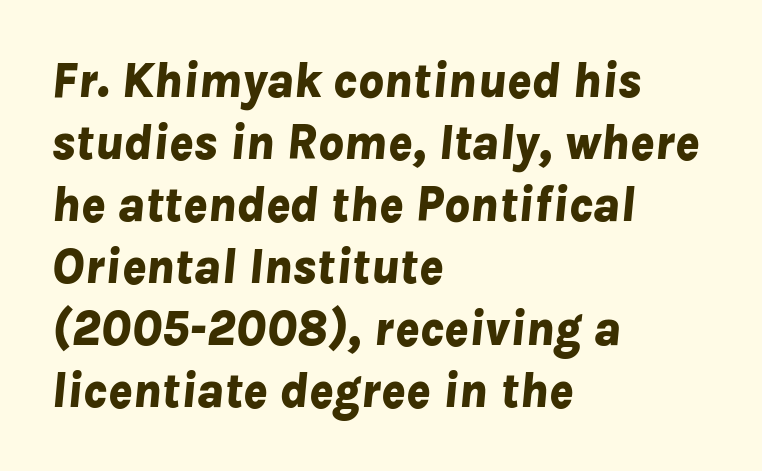
{"italic": "yes", "lean": "right", "slant_degrees": 8, "bold": "yes", "weight": "bold", "width": "normal", "stroke_contrast": "low", "x_height": "medium", "monospaced": "no", "underline": "no", "align": "left", "line_spacing_ratio": 1.24, "letter_spacing": "normal", "letter_spacing_em": 0.0, "glyph_px": 50}
